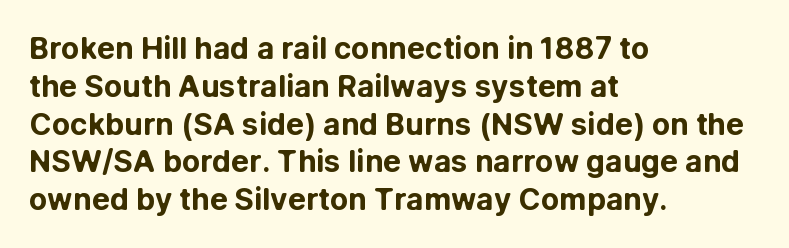
The rendering uses natural spacing where letterforms have individual widths. The glyphs have the mass of a bold cut. The letters stand upright; this is a roman face. Line spacing here is normal.
